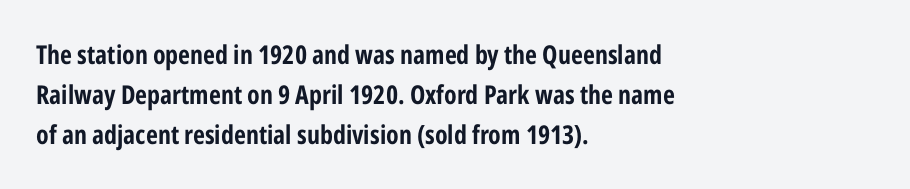
Q: Is the text bold? A: Yes.
Q: Is the text italic (slanted)? A: No, it is upright.
Q: Is the text underlined? A: No.
Q: How is the paragraph aligned? A: Left-aligned.
Q: Is the spacing between letters normal or unusually wide? A: Normal.
Q: Is the spacing between lines tight, normal or loose? A: Normal.
